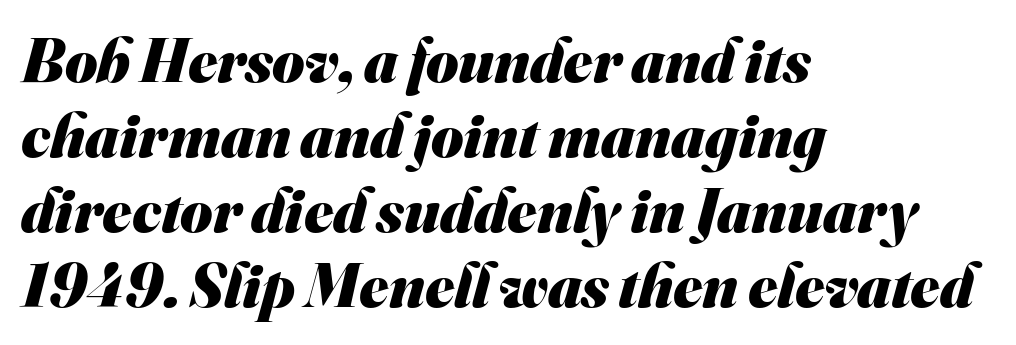
Compared with typical body copy, the letter spacing here is the same. Caption: bold face, heavy strokes. The designer went with a sans here, leaving each stem footless. Where is the straight margin? On the left.
